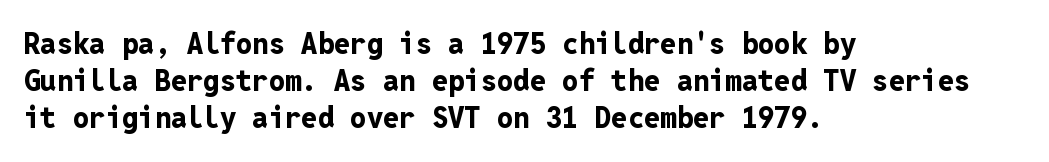
{"serif": "no", "italic": "no", "bold": "yes", "weight": "bold", "width": "normal", "stroke_contrast": "low", "x_height": "medium", "monospaced": "yes", "underline": "no", "align": "left", "line_spacing": "normal", "line_spacing_ratio": 1.28, "letter_spacing": "normal", "letter_spacing_em": 0.0, "glyph_px": 29}
